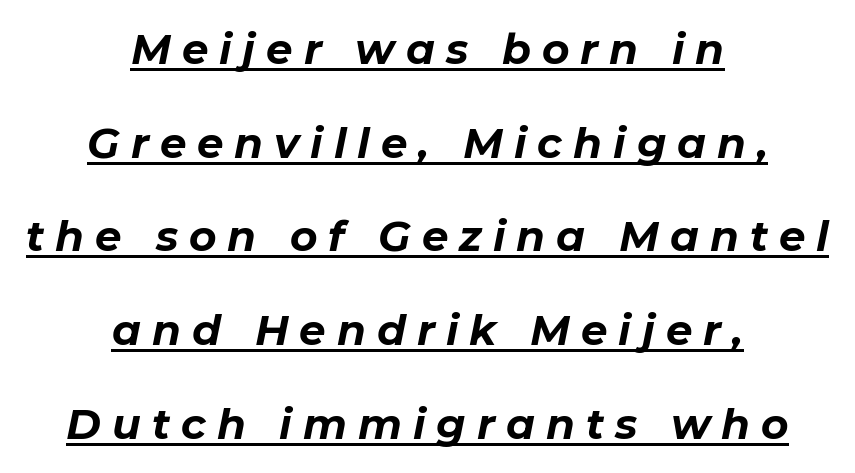
Q: Is the text bold? A: Yes.
Q: Is the text italic (slanted)? A: Yes, it leans right by about 11 degrees.
Q: Is the text underlined? A: Yes.
Q: How is the paragraph aligned? A: Centered.
Q: Is the spacing between letters normal or unusually wide? A: Unusually wide.
Q: Is the spacing between lines tight, normal or loose? A: Loose.
Q: Width (condensed, normal, or wide)? A: Normal.
Q: Stroke contrast? A: Low.
Q: x-height? A: Medium.
Q: Monospaced? A: No.
